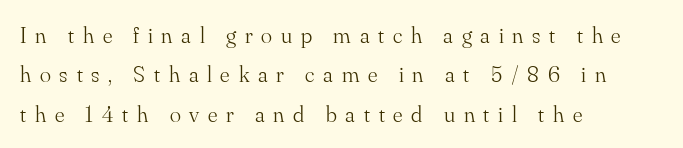
The image shows 23 px text type, upright; set left-aligned, line spacing 1.71x, unusually wide letter spacing (+0.38 em), not underlined.
